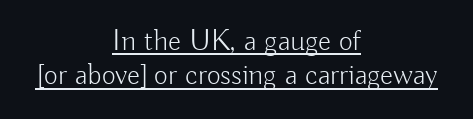
Each line is balanced around a shared central axis. Tightly led — the rows are bunched. This is roman type, the default non-slanted kind. Is the letter spacing exaggerated? No — it looks like the ordinary default.
